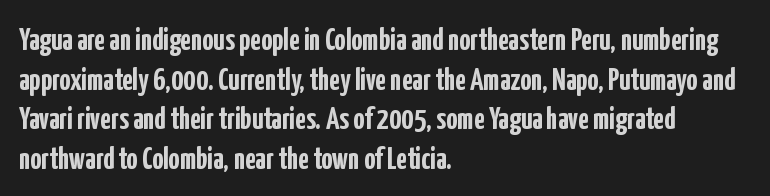
{"serif": "no", "italic": "no", "bold": "yes", "weight": "semibold", "width": "condensed", "stroke_contrast": "low", "x_height": "medium", "monospaced": "no", "underline": "no", "align": "left", "line_spacing": "normal", "line_spacing_ratio": 1.28, "letter_spacing": "normal", "letter_spacing_em": 0.0, "glyph_px": 31}
